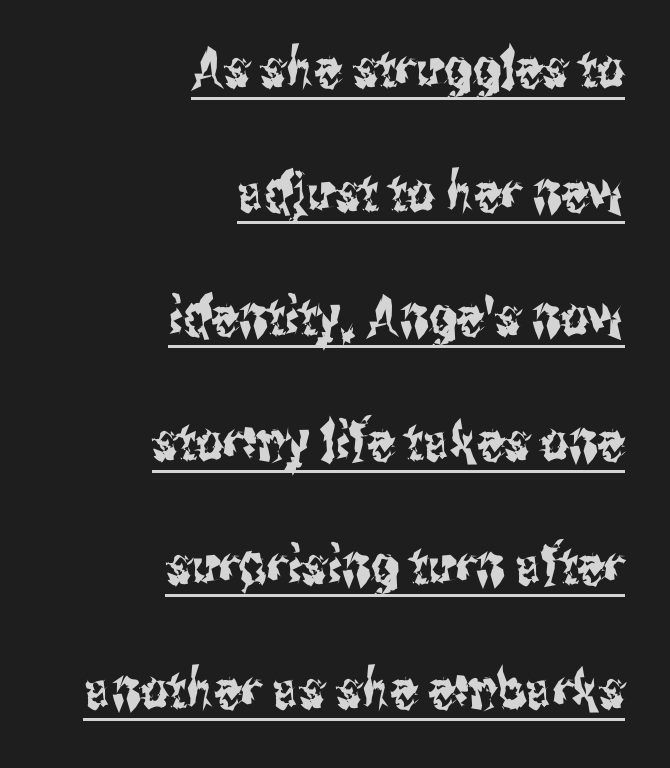
What stands out about the letter spacing? Nothing — it is the standard amount. Is there much room between lines? Yes — plenty of vertical air separates them. The paragraph shown leans on its right margin. Varying glyph widths throughout — classic text-font behaviour. Notice how a bar underscores the lettering throughout. The designer went with a sans here, leaving each stem footless.
